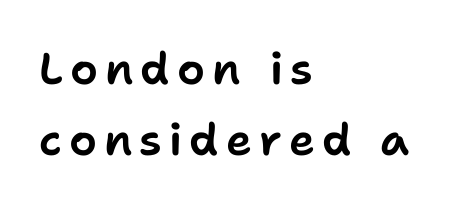
The setting favours the left margin, as ordinary paragraphs usually do. Regular leading. Check under the words: just untouched page. The font family rendered here belongs to the sans-serif group. Do the characters align in a grid? No, the font is proportional.
